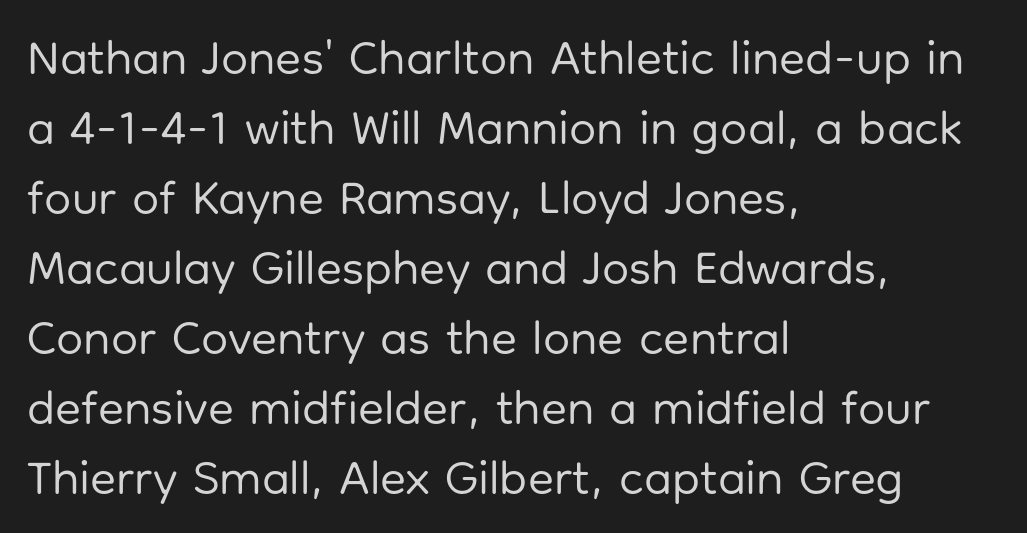
Q: Is the text bold? A: No.
Q: Is the text italic (slanted)? A: No, it is upright.
Q: Is the typeface a serif or a sans-serif typeface? A: Sans-serif.
Q: Is the text underlined? A: No.
Q: How is the paragraph aligned? A: Left-aligned.
Q: Is the spacing between letters normal or unusually wide? A: Normal.
Q: Is the spacing between lines tight, normal or loose? A: Normal.
Q: Width (condensed, normal, or wide)? A: Normal.
Q: Stroke contrast? A: Low.
Q: x-height? A: Medium.
Q: Monospaced? A: No.
